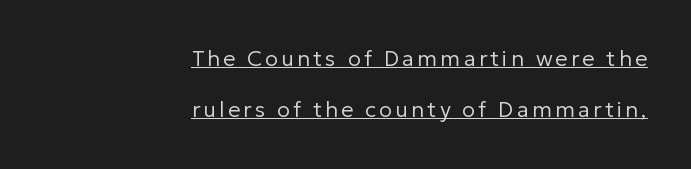
{"italic": "no", "bold": "no", "underline": "yes", "align": "right", "line_spacing": "loose", "line_spacing_ratio": 2.32, "glyph_px": 22}
